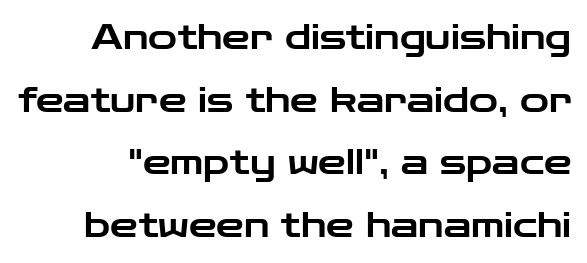
{"serif": "no", "italic": "no", "width": "wide", "stroke_contrast": "low", "x_height": "medium", "monospaced": "no", "underline": "no", "line_spacing_ratio": 1.79, "letter_spacing": "normal", "letter_spacing_em": 0.0, "glyph_px": 35}
